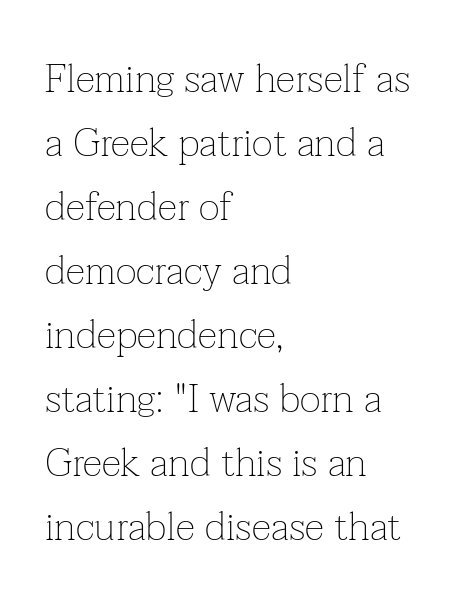
The image shows 40 px thin serif type, upright; set left-aligned, normal line spacing (1.6x), normal letter spacing, not underlined; low stroke contrast and a medium x-height.
